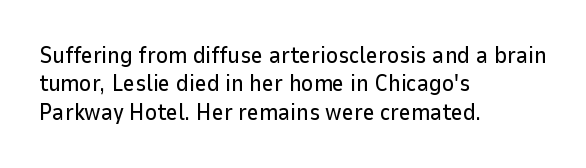
One-word summary of the alignment: left. These lines keep a tight, regular rhythm from letter to letter. Letters rest on an invisible, unmarked baseline. In terms of posture, this sample is upright.
